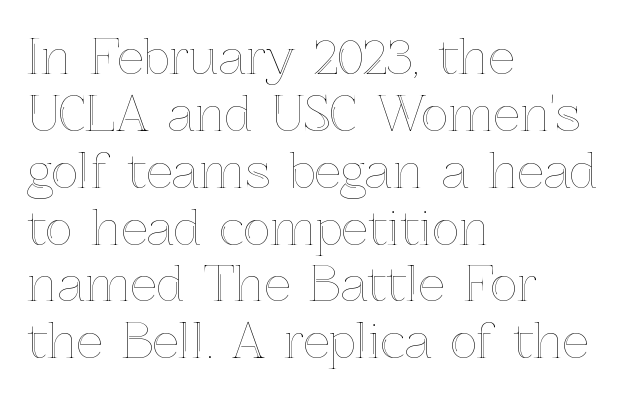
Looks like regular typesetting: each glyph gets only the width it needs. The glyphs are unaccompanied by any horizontal stroke below them. Line starts are locked; line ends wander. Does extra space separate the letters? No, they use regular spacing.
